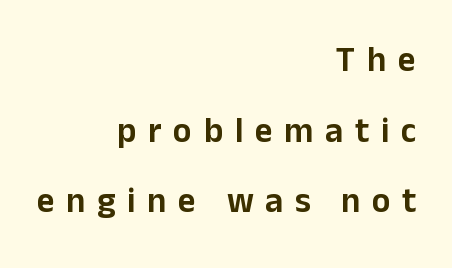
Q: Is the text italic (slanted)? A: No, it is upright.
Q: Is the typeface a serif or a sans-serif typeface? A: Sans-serif.
Q: Is the text underlined? A: No.
Q: How is the paragraph aligned? A: Right-aligned.
Q: Is the spacing between letters normal or unusually wide? A: Unusually wide.
Q: Is the spacing between lines tight, normal or loose? A: Loose.
Q: Width (condensed, normal, or wide)? A: Normal.
Q: Stroke contrast? A: Low.
Q: x-height? A: Medium.
Q: Monospaced? A: No.
